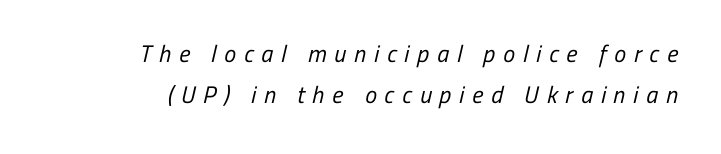
Q: Is the text bold? A: No.
Q: Is the text underlined? A: No.
Q: Is the spacing between letters normal or unusually wide? A: Unusually wide.
